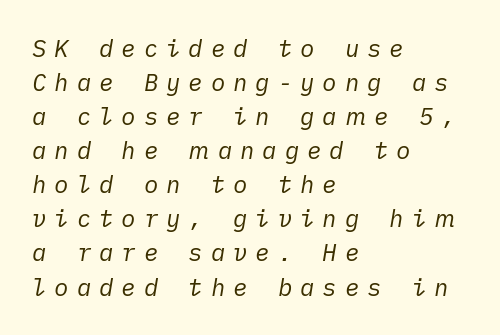
{"italic": "yes", "lean": "right", "slant_degrees": 10, "bold": "no", "underline": "no", "align": "left", "line_spacing": "normal", "line_spacing_ratio": 1.42, "letter_spacing": "wide", "letter_spacing_em": 0.33, "glyph_px": 24}
